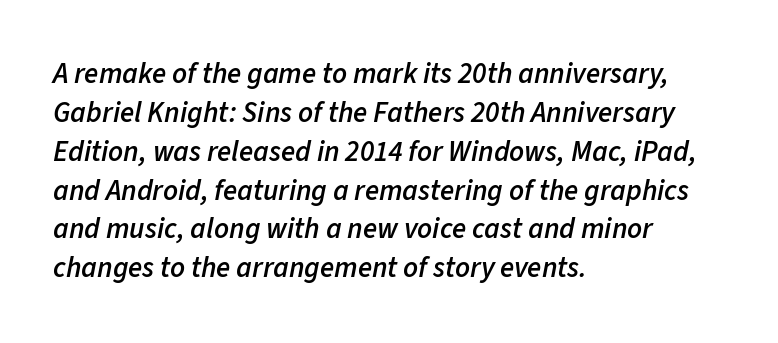
Q: Is the text bold? A: Semi-bold.
Q: Is the text italic (slanted)? A: Yes, it leans right by about 11 degrees.
Q: Is the text underlined? A: No.
Q: How is the paragraph aligned? A: Left-aligned.
Q: Is the spacing between letters normal or unusually wide? A: Normal.
Q: Is the spacing between lines tight, normal or loose? A: Normal.
Q: Width (condensed, normal, or wide)? A: Normal.
Q: Stroke contrast? A: Low.
Q: x-height? A: Medium.
Q: Monospaced? A: No.
